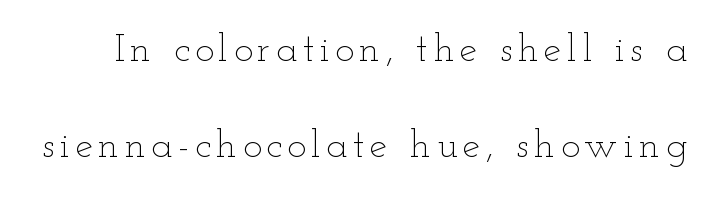
The image shows 40 px thin, wide type, upright; set loose line spacing (2.41x), not underlined; low stroke contrast and a small x-height.
